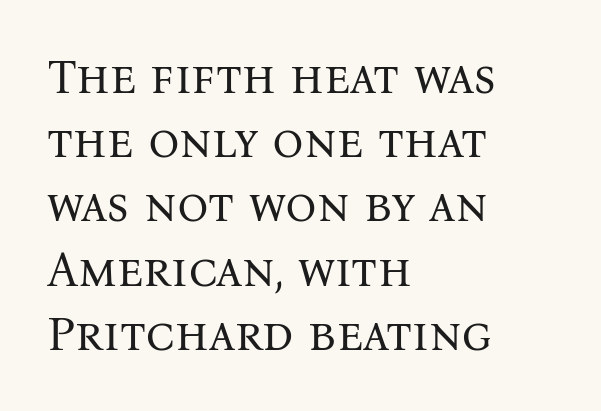
{"serif": "yes", "italic": "no", "bold": "no", "weight": "regular", "width": "normal", "stroke_contrast": "medium", "x_height": "medium", "monospaced": "no", "underline": "no", "align": "left", "line_spacing": "normal", "line_spacing_ratio": 1.31, "letter_spacing": "normal", "letter_spacing_em": 0.0, "glyph_px": 49}
